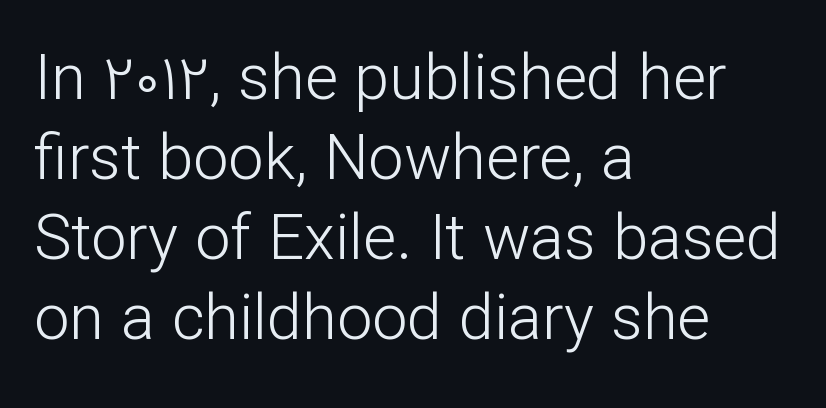
{"serif": "no", "italic": "no", "bold": "no", "weight": "light", "width": "normal", "stroke_contrast": "low", "x_height": "medium", "monospaced": "no", "underline": "no", "align": "left", "line_spacing": "normal", "line_spacing_ratio": 1.27, "letter_spacing": "normal", "letter_spacing_em": 0.0, "glyph_px": 63}
